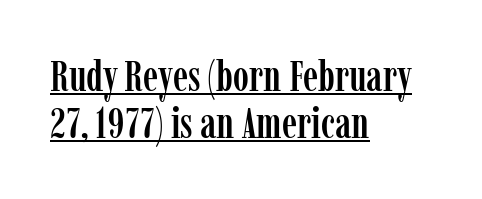
The image shows 43 px condensed serif type, upright; set left-aligned, tight line spacing (1.09x), normal letter spacing, underlined; low stroke contrast and a medium x-height.
